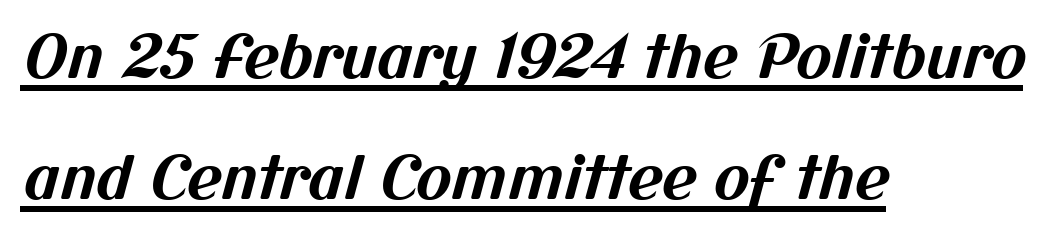
The image shows 60 px bold sans-serif type; set left-aligned, loose line spacing (2.02x), normal letter spacing, underlined; medium stroke contrast and a medium x-height.
